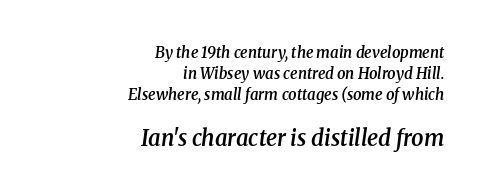
The lines in this sample share a right terminus and differ only in where they begin. Between one letter and the next there's only the usual sliver of space. Successive baselines arrive at the customary interval. Slightly chunky letters — semibold, I'd say, not full bold. Unmarked baselines from the first word to the last.
